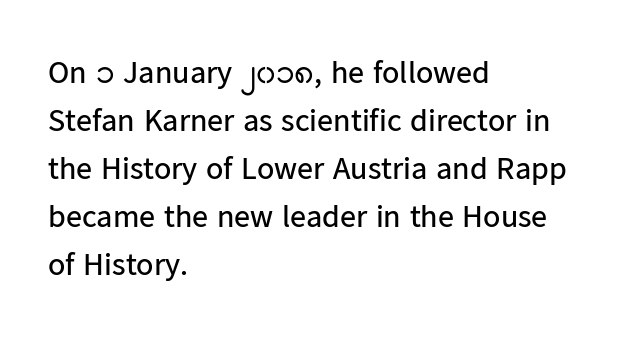
The image shows 32 px regular-weight sans-serif type, upright; set left-aligned, normal line spacing (1.5x), normal letter spacing, not underlined; low stroke contrast and a medium x-height.
